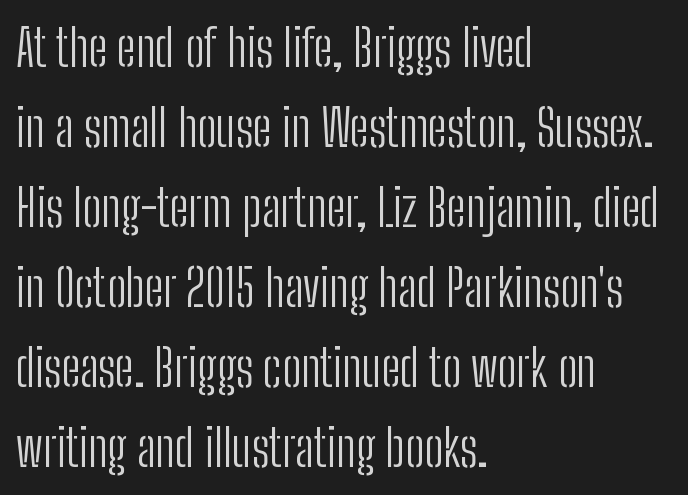
Q: Is the text bold? A: No.
Q: Is the text italic (slanted)? A: No, it is upright.
Q: Is the typeface a serif or a sans-serif typeface? A: Sans-serif.
Q: Is the text underlined? A: No.
Q: How is the paragraph aligned? A: Left-aligned.
Q: Is the spacing between letters normal or unusually wide? A: Normal.
Q: Is the spacing between lines tight, normal or loose? A: Normal.
Q: Width (condensed, normal, or wide)? A: Condensed.
Q: Stroke contrast? A: Low.
Q: x-height? A: Medium.
Q: Monospaced? A: No.
